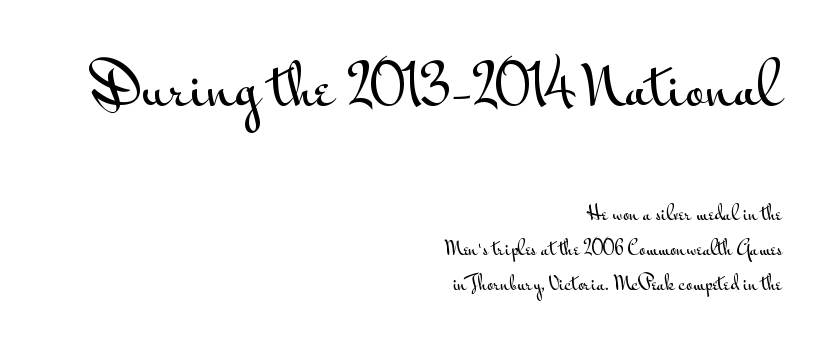
Q: Is the text italic (slanted)? A: Yes.
Q: Is the typeface a serif or a sans-serif typeface? A: Sans-serif.
Q: Is the text underlined? A: No.
Q: How is the paragraph aligned? A: Right-aligned.
Q: Is the spacing between letters normal or unusually wide? A: Normal.
Q: Is the spacing between lines tight, normal or loose? A: Loose.
Q: Which block of text is set in a larger size, the first (top) or the second (bottom)? A: The first (top) one.
Q: Width (condensed, normal, or wide)? A: Wide.
Q: Stroke contrast? A: Medium.
Q: x-height? A: Small.
Q: Monospaced? A: No.
